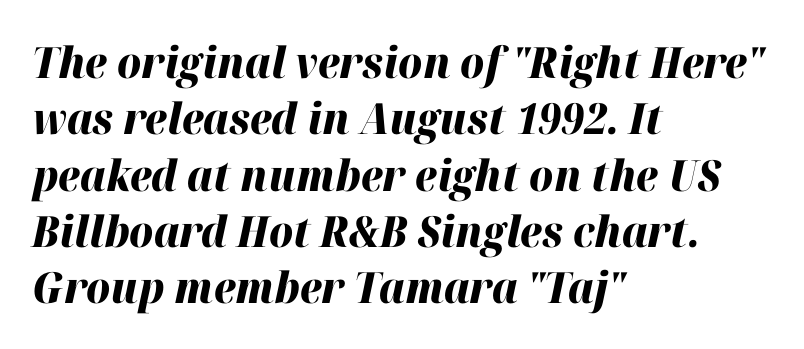
The lines are quadded left. A typesetter would call this zero additional tracking. Here the designer chose a conventional face with non-uniform glyph widths. The passage shown stacks its lines at a standard gap. Letters rest on an invisible, unmarked baseline.
